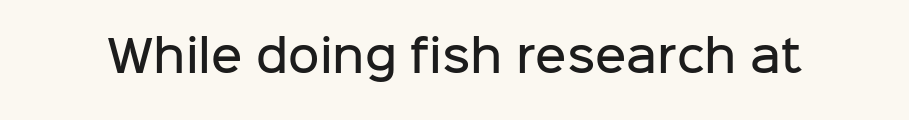
The image shows 43 px semibold sans-serif type, upright; set normal letter spacing, not underlined; low stroke contrast and a medium x-height.
